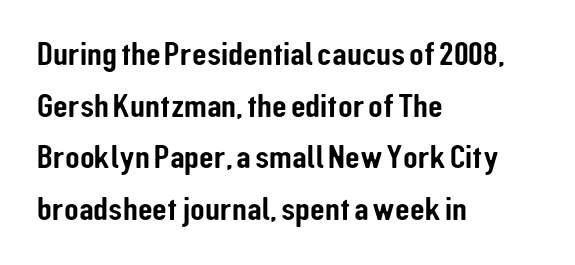
One glance says typical: line gaps are just what's usual. Do the characters align in a grid? No, the font is proportional. The font's upright variant was chosen for this text. You can tell from the bare stems that sans-serif type was used.
